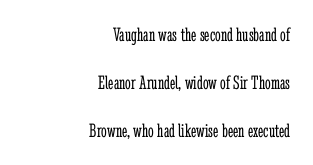
The image shows 20 px text type, upright; set right-aligned, loose line spacing (2.4x), normal letter spacing, not underlined.
